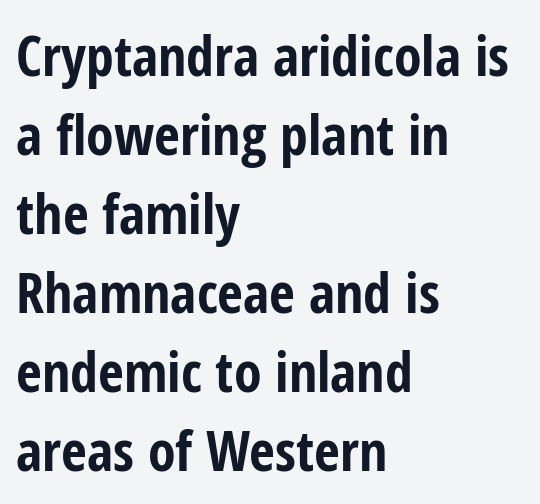
The image shows 56 px bold, condensed sans-serif type, upright; set left-aligned, normal line spacing (1.41x), normal letter spacing, not underlined; low stroke contrast and a medium x-height.
